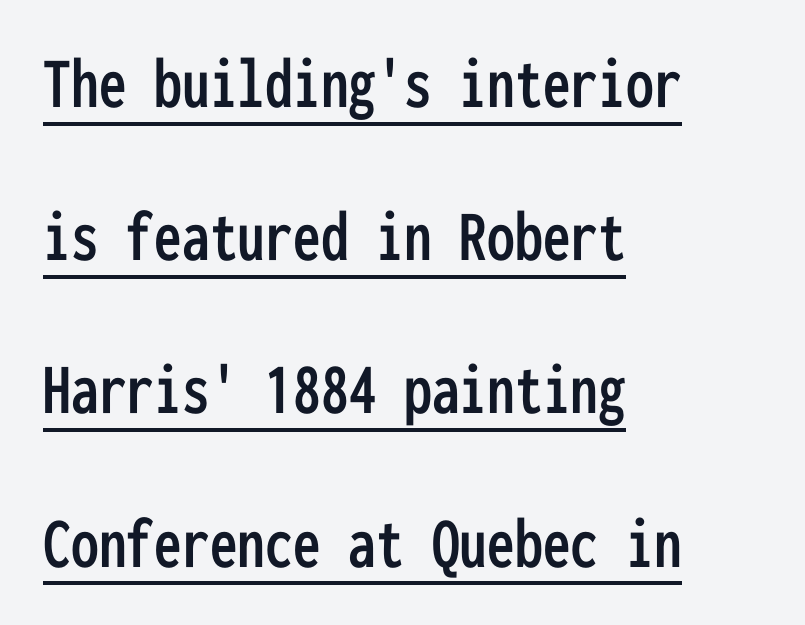
The image shows 74 px condensed sans-serif type, upright, monospaced; set left-aligned, loose line spacing (2.07x), normal letter spacing, underlined; low stroke contrast and a medium x-height.
